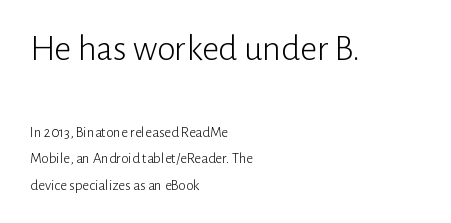
Q: Is the text bold? A: No.
Q: Is the text italic (slanted)? A: No, it is upright.
Q: Is the typeface a serif or a sans-serif typeface? A: Sans-serif.
Q: Is the text underlined? A: No.
Q: How is the paragraph aligned? A: Left-aligned.
Q: Is the spacing between letters normal or unusually wide? A: Normal.
Q: Which block of text is set in a larger size, the first (top) or the second (bottom)? A: The first (top) one.
Q: Width (condensed, normal, or wide)? A: Normal.
Q: Stroke contrast? A: Low.
Q: x-height? A: Medium.
Q: Monospaced? A: No.
